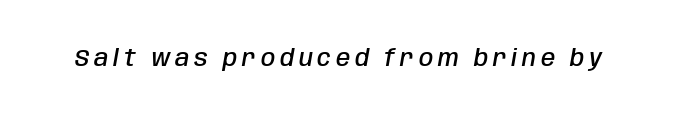
{"italic": "yes", "lean": "right", "slant_degrees": 10, "bold": "semi", "underline": "no", "letter_spacing": "wide", "letter_spacing_em": 0.21, "glyph_px": 23}
